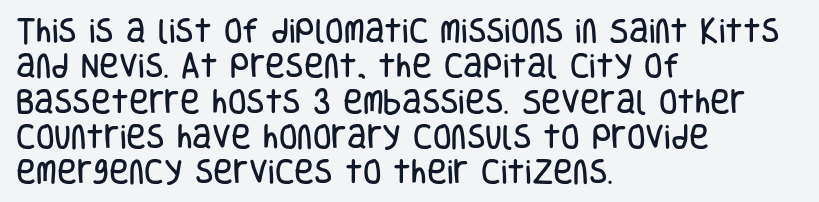
The image shows 27 px text type, upright; set left-aligned, normal line spacing (1.31x), normal letter spacing, not underlined.
